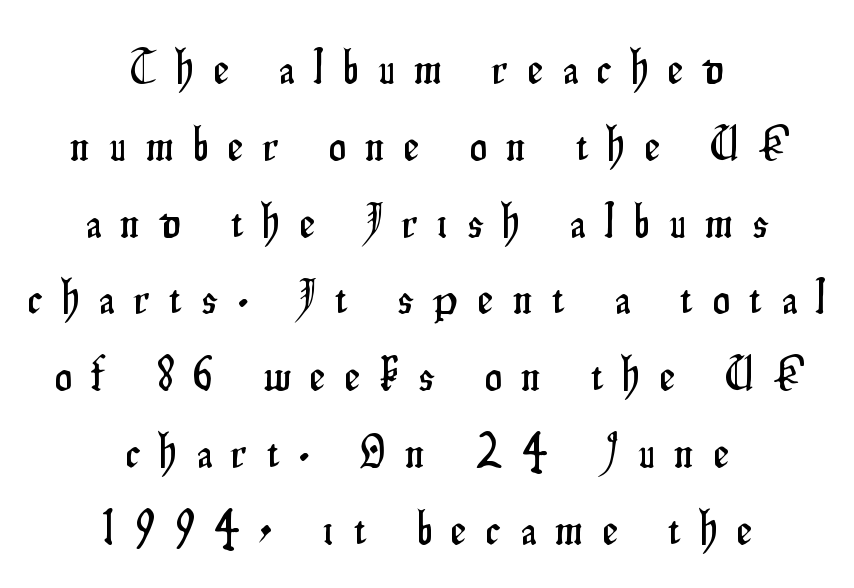
The image shows 48 px condensed sans-serif type, upright; set centered, normal line spacing (1.6x), unusually wide letter spacing (+0.42 em), not underlined; low stroke contrast and a small x-height.
